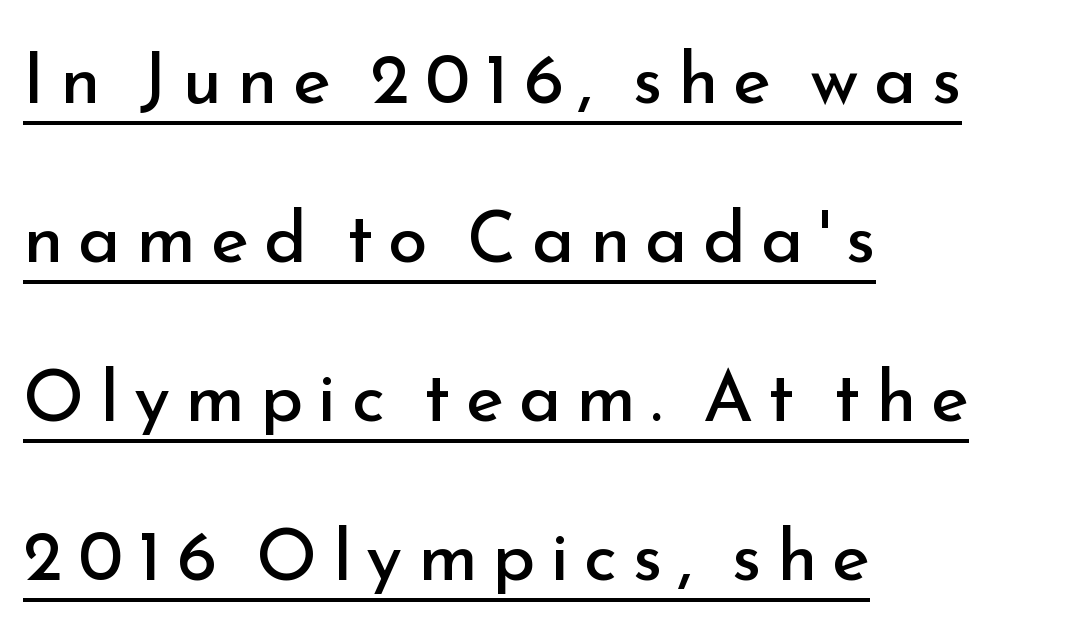
In CSS terms this would be text-align: left. Proportional: the letters do not fall into vertical columns. The typesetter has applied underlining to the passage shown. In terms of leading, this rendering errs on the spacious side. The tracking reads as deliberately expanded to a designer's eye.
